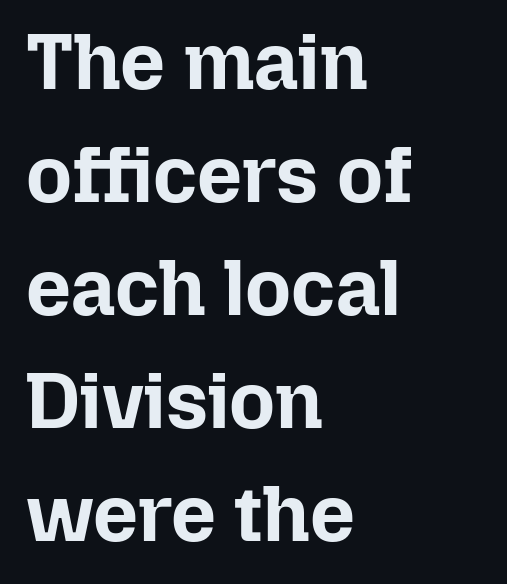
The letters sit at their default tracking, neither squeezed nor spread. The font's upright variant was chosen for this text. Notice how thick the strokes are: this is what a full bold looks like. The block of text has a typical density, with ordinary space between rows. Each letter keeps its own natural width here, so spacing adapts to shape.
